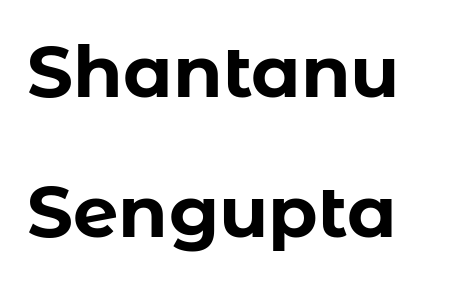
{"serif": "no", "italic": "no", "bold": "yes", "weight": "bold", "width": "normal", "stroke_contrast": "low", "x_height": "medium", "monospaced": "no", "underline": "no", "line_spacing": "loose", "line_spacing_ratio": 1.94, "letter_spacing": "normal", "letter_spacing_em": 0.0, "glyph_px": 72}
